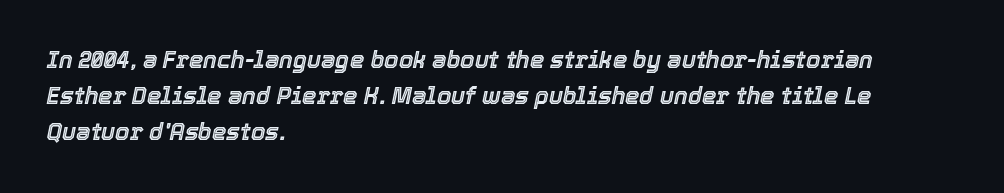
The image shows 23 px text type, italic (leaning right); set left-aligned, normal line spacing (1.57x), normal letter spacing, not underlined.
